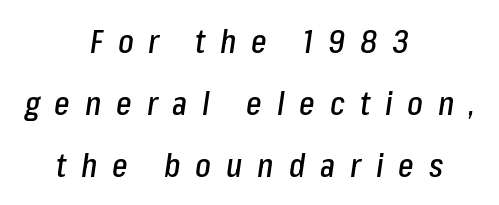
Q: Is the text italic (slanted)? A: Yes, it leans right by about 8 degrees.
Q: Is the text underlined? A: No.
Q: How is the paragraph aligned? A: Centered.
Q: Is the spacing between letters normal or unusually wide? A: Unusually wide.
Q: Width (condensed, normal, or wide)? A: Condensed.
Q: Stroke contrast? A: Low.
Q: x-height? A: Medium.
Q: Monospaced? A: No.
